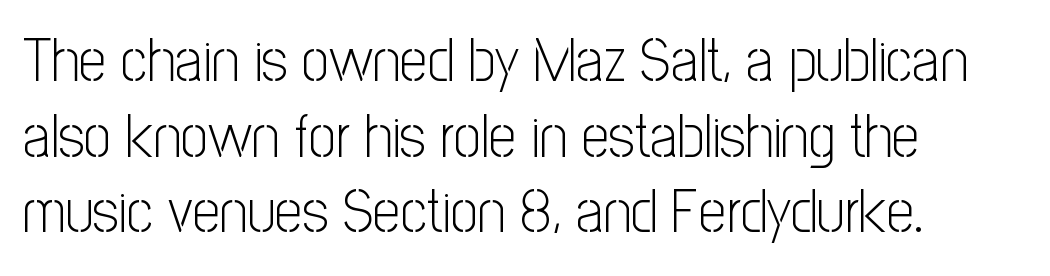
Italic? Not at all — the glyphs are vertical. The letters carry no serifs — their stems end cleanly without finishing strokes. This rendering uses left alignment, leaving the right contour irregular. The strip under each line holds only bare page.
